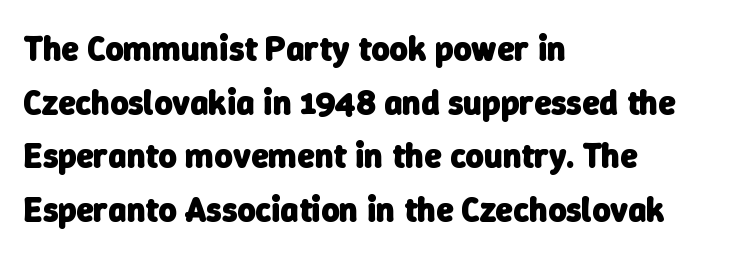
Q: Is the text bold? A: Yes.
Q: Is the typeface a serif or a sans-serif typeface? A: Sans-serif.
Q: Is the text underlined? A: No.
Q: How is the paragraph aligned? A: Left-aligned.
Q: Is the spacing between letters normal or unusually wide? A: Normal.
Q: Is the spacing between lines tight, normal or loose? A: Normal.
Q: Width (condensed, normal, or wide)? A: Normal.
Q: Stroke contrast? A: Low.
Q: x-height? A: Medium.
Q: Monospaced? A: No.
